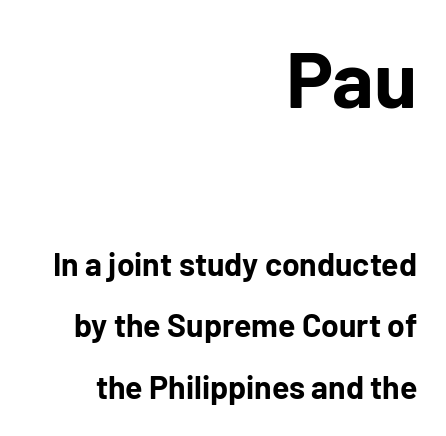
The strip under each line holds only bare page. Size hierarchy here favors the leading block over the trailing one. The rendering uses natural spacing where letterforms have individual widths. A roman cut, with each character standing at attention. Typographic density is high because the face is bold. Look at the tracking — it's just the regular setting, nothing added.
